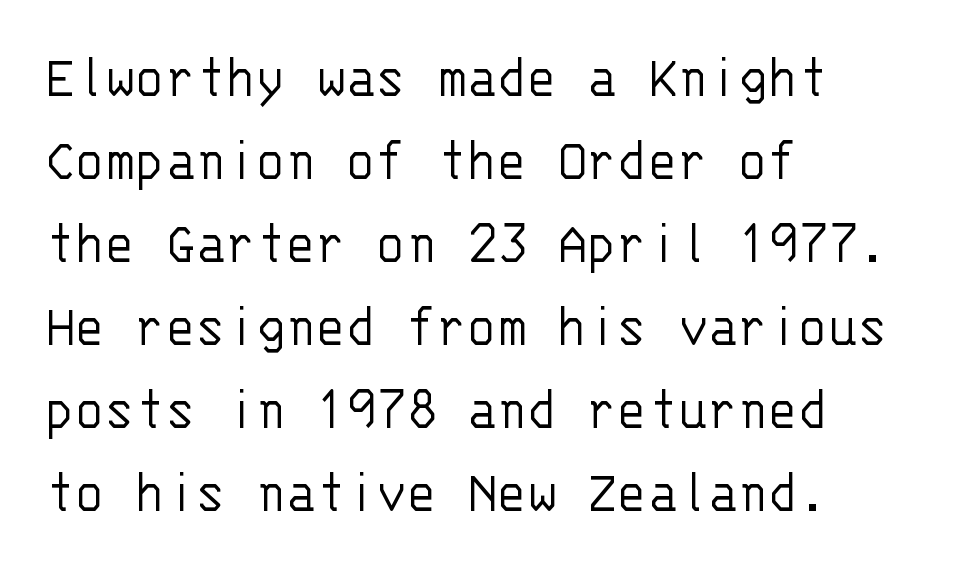
The image shows 62 px light sans-serif type, upright, monospaced; set left-aligned, normal line spacing (1.34x), normal letter spacing, not underlined; low stroke contrast and a large x-height.
